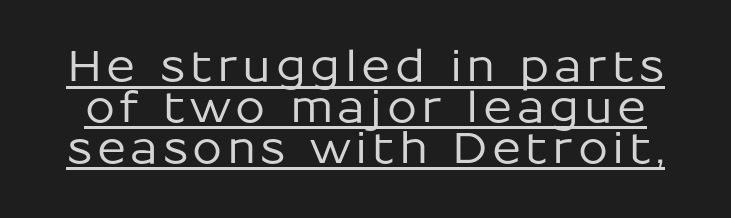
Cramped leading. Nothing sits at the stroke ends, so this counts as sans-serif. Does a line run under the words? Yes, clearly. The type sits square on the baseline with zero lean.
